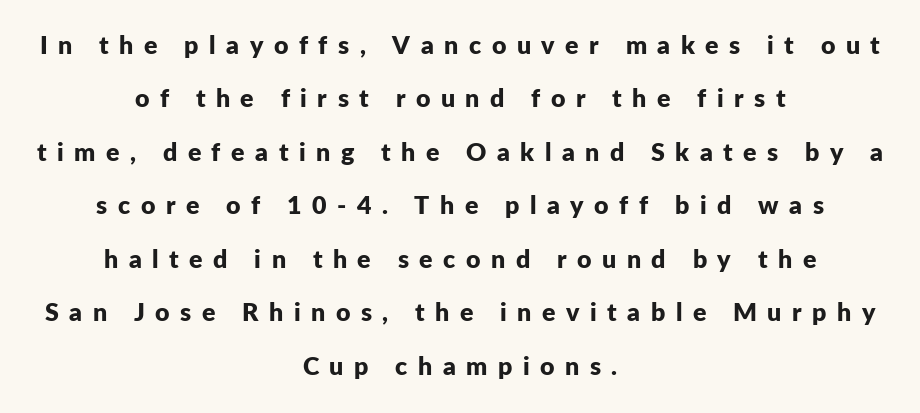
{"italic": "no", "bold": "yes", "underline": "no", "align": "center", "line_spacing": "loose", "line_spacing_ratio": 2.14, "letter_spacing": "wide", "letter_spacing_em": 0.42, "glyph_px": 25}
